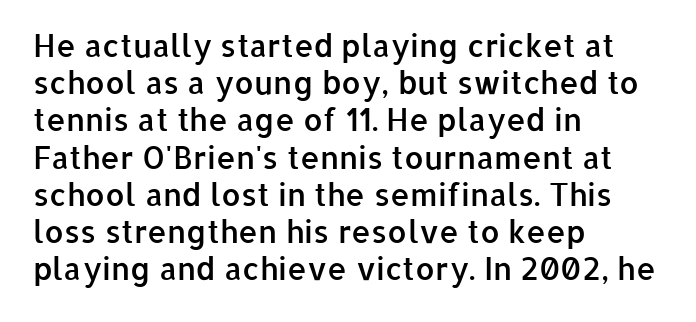
{"serif": "no", "italic": "no", "bold": "semi", "weight": "semibold", "width": "normal", "stroke_contrast": "low", "x_height": "medium", "monospaced": "no", "underline": "no", "align": "left", "line_spacing_ratio": 1.2, "letter_spacing": "normal", "letter_spacing_em": 0.0, "glyph_px": 31}
